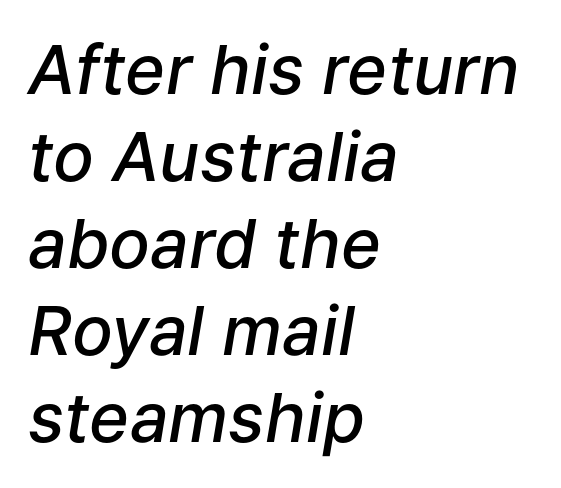
The image shows 68 px semibold type, italic (leaning right); set left-aligned, normal line spacing (1.28x), normal letter spacing, not underlined; low stroke contrast and a medium x-height.
